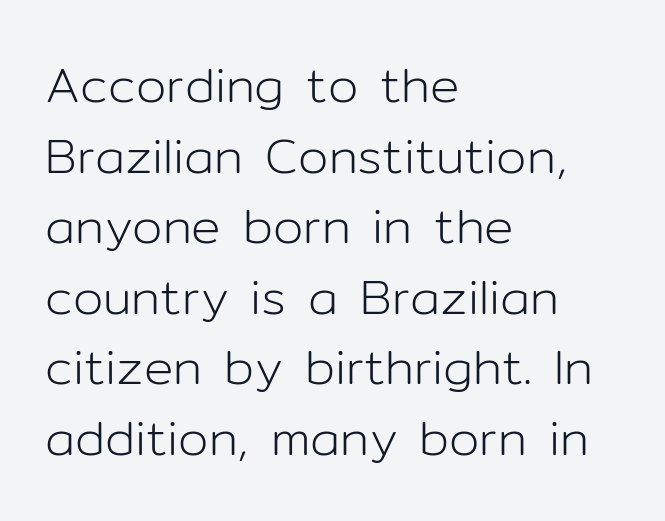
The image shows 49 px light sans-serif type, upright; set left-aligned, normal line spacing (1.44x), normal letter spacing, not underlined; low stroke contrast and a medium x-height.
